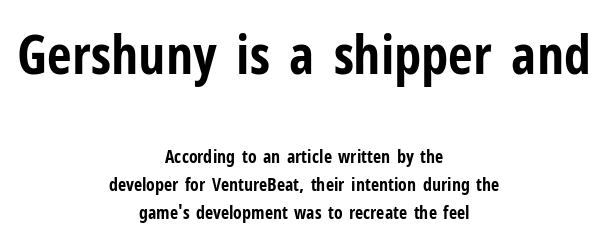
{"serif": "no", "italic": "no", "bold": "yes", "weight": "bold", "width": "condensed", "stroke_contrast": "low", "x_height": "medium", "monospaced": "no", "underline": "no", "align": "center", "line_spacing": "normal", "line_spacing_ratio": 1.55, "letter_spacing": "normal", "letter_spacing_em": 0.0, "larger_block": "first", "size_ratio": 3.0, "glyph_px": 54}
